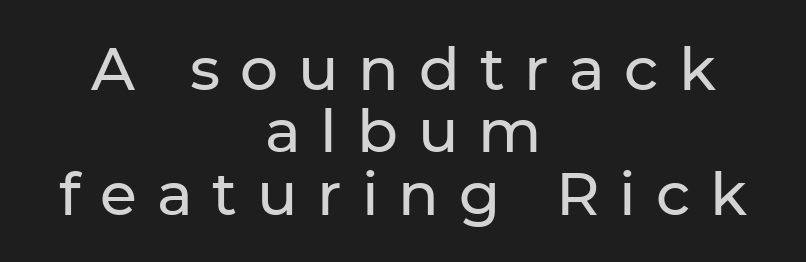
{"serif": "no", "italic": "no", "width": "normal", "stroke_contrast": "low", "x_height": "medium", "monospaced": "no", "underline": "no", "align": "center", "line_spacing": "tight", "line_spacing_ratio": 1.04, "letter_spacing": "wide", "letter_spacing_em": 0.33, "glyph_px": 60}
